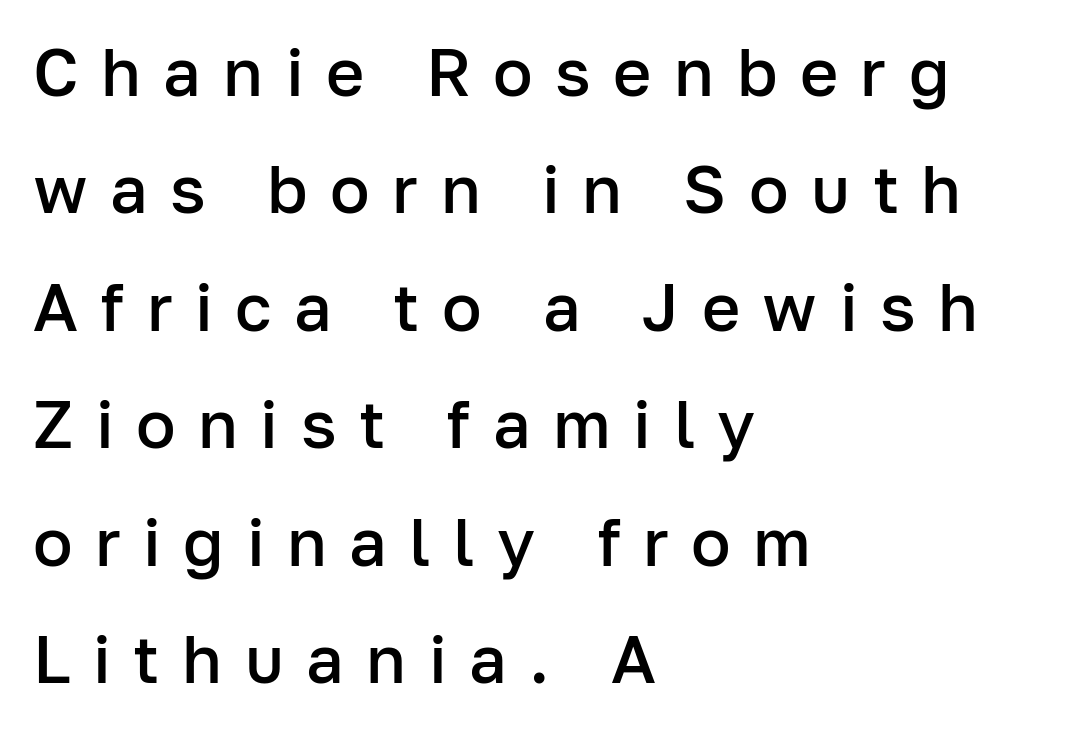
The image shows 66 px semibold sans-serif type, upright; set left-aligned, line spacing 1.78x, unusually wide letter spacing (+0.34 em), not underlined; low stroke contrast and a medium x-height.
